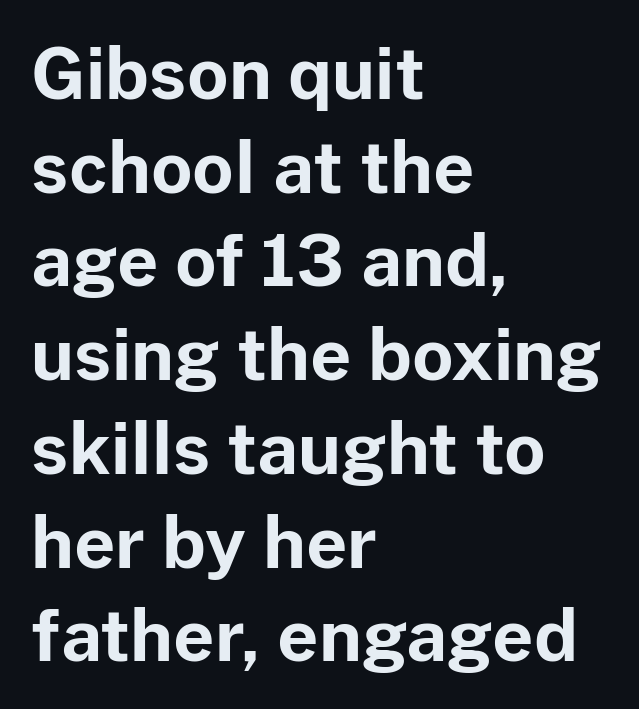
{"serif": "no", "italic": "no", "bold": "yes", "weight": "bold", "width": "normal", "stroke_contrast": "low", "x_height": "medium", "monospaced": "no", "underline": "no", "align": "left", "line_spacing": "normal", "line_spacing_ratio": 1.32, "letter_spacing": "normal", "letter_spacing_em": 0.0, "glyph_px": 71}
